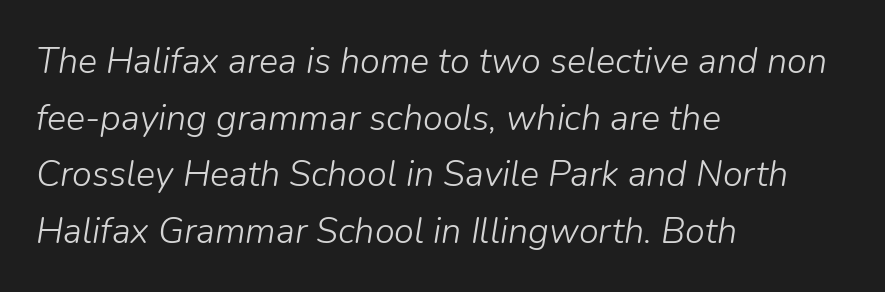
Weight: regular or lighter. Horizontally, the lines are justified to the leading edge only. Descender tails drop into unmarked territory. The lines sit at an ordinary, default distance from one another. It's the slanting kind of type. Words appear dense and cohesive because spacing is normal.
